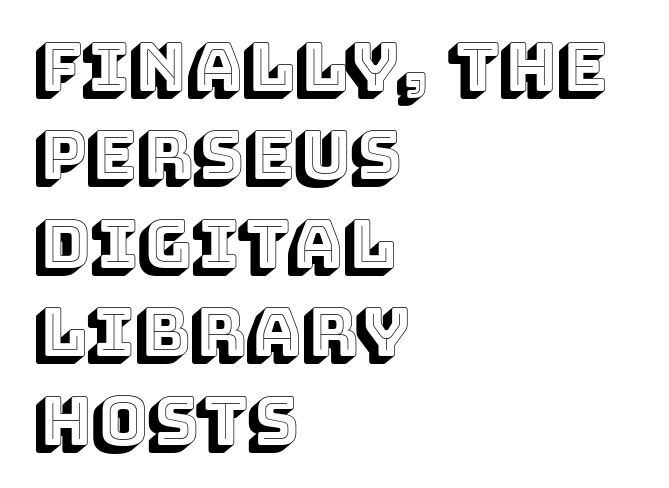
Q: Is the text italic (slanted)? A: No, it is upright.
Q: Is the text underlined? A: No.
Q: How is the paragraph aligned? A: Left-aligned.
Q: Is the spacing between letters normal or unusually wide? A: Normal.
Q: Is the spacing between lines tight, normal or loose? A: Normal.
Q: Width (condensed, normal, or wide)? A: Normal.
Q: x-height? A: Large.
Q: Monospaced? A: No.
